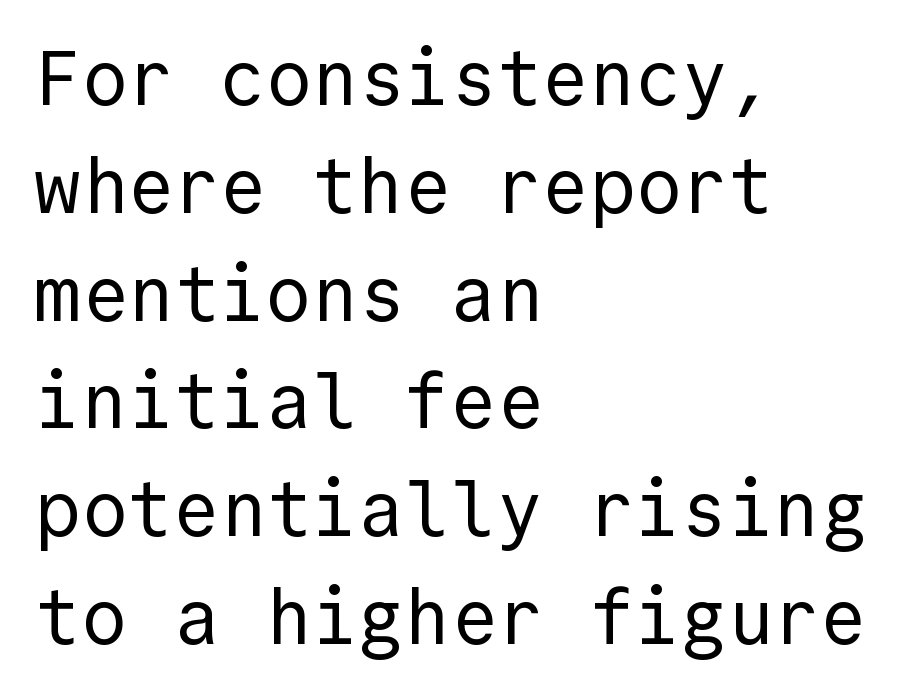
Q: Is the text bold? A: No.
Q: Is the text italic (slanted)? A: No, it is upright.
Q: Is the typeface a serif or a sans-serif typeface? A: Sans-serif.
Q: Is the text underlined? A: No.
Q: How is the paragraph aligned? A: Left-aligned.
Q: Is the spacing between letters normal or unusually wide? A: Normal.
Q: Is the spacing between lines tight, normal or loose? A: Normal.
Q: Width (condensed, normal, or wide)? A: Normal.
Q: x-height? A: Medium.
Q: Monospaced? A: Yes.
